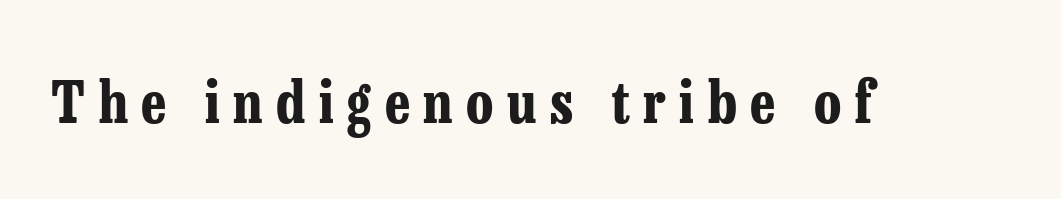
The image shows 57 px bold, condensed serif type, upright; set unusually wide letter spacing (+0.24 em), not underlined; low stroke contrast and a medium x-height.
